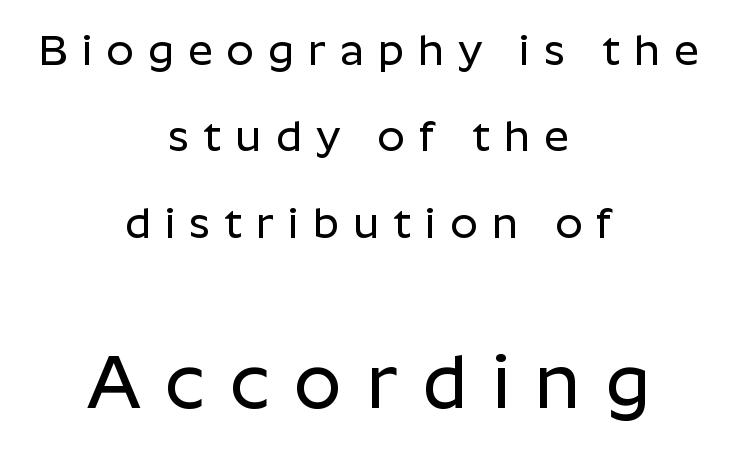
The type family on display is of the sans-serif kind. Is there any slant? The stems are plumb. Each letter keeps its own natural width here, so spacing adapts to shape. Compared with typical body copy, the letter spacing here is much looser. Block two is the big one; block one sits smaller above it.
